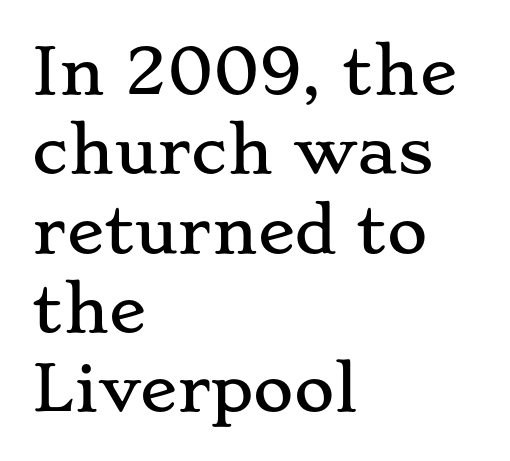
{"serif": "yes", "italic": "no", "width": "wide", "stroke_contrast": "low", "x_height": "small", "monospaced": "no", "underline": "no", "align": "left", "line_spacing": "normal", "line_spacing_ratio": 1.28, "letter_spacing": "normal", "letter_spacing_em": 0.0, "glyph_px": 62}
